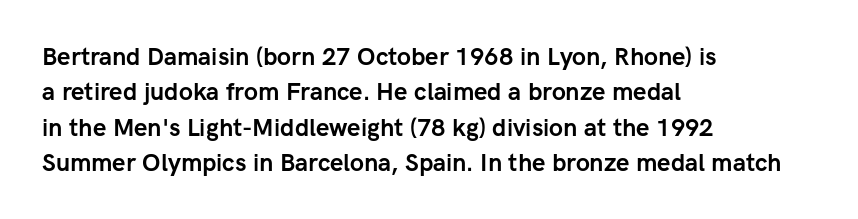
The baseline area is clear. Rendered with straight, roman letterforms. The face used here has the dense, thick strokes of a bold. One-word summary of the alignment: left.
